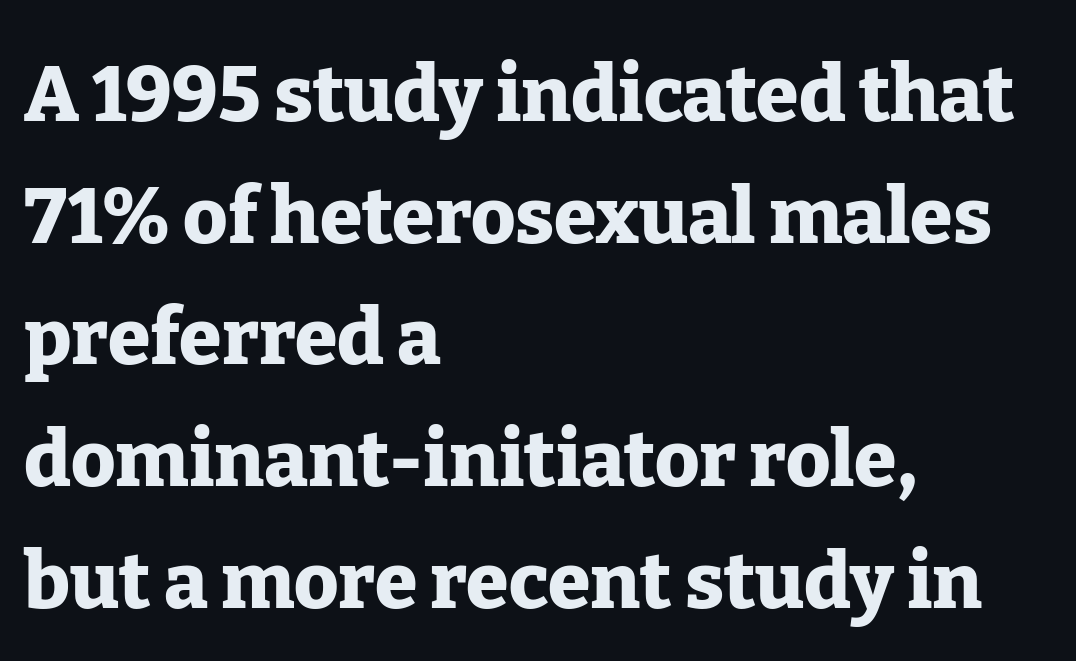
In terms of posture, this sample is upright. Spacing verdict: proportional, widths tailored to each character. Left-aligned paragraph, ragged on the right. The foot of each line stays bare and open. The text was rendered using a seriffed face with decorative stroke endings.
